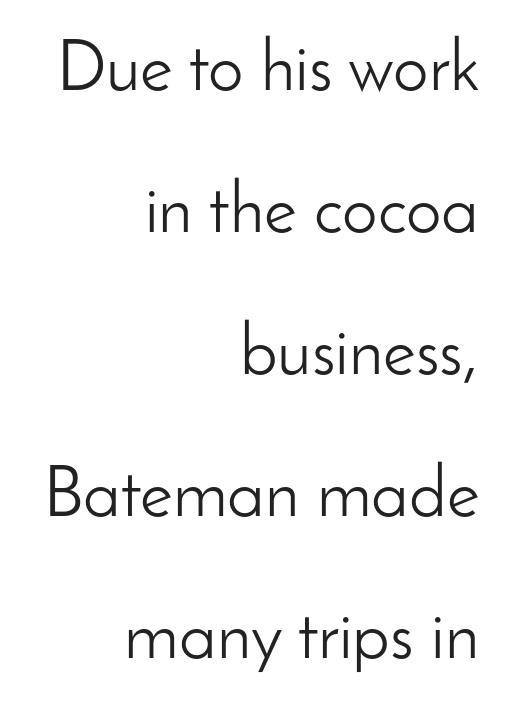
{"serif": "no", "italic": "no", "bold": "no", "weight": "light", "width": "normal", "stroke_contrast": "low", "x_height": "small", "monospaced": "no", "underline": "no", "align": "right", "line_spacing": "loose", "line_spacing_ratio": 2.0, "letter_spacing": "normal", "letter_spacing_em": 0.0, "glyph_px": 71}
